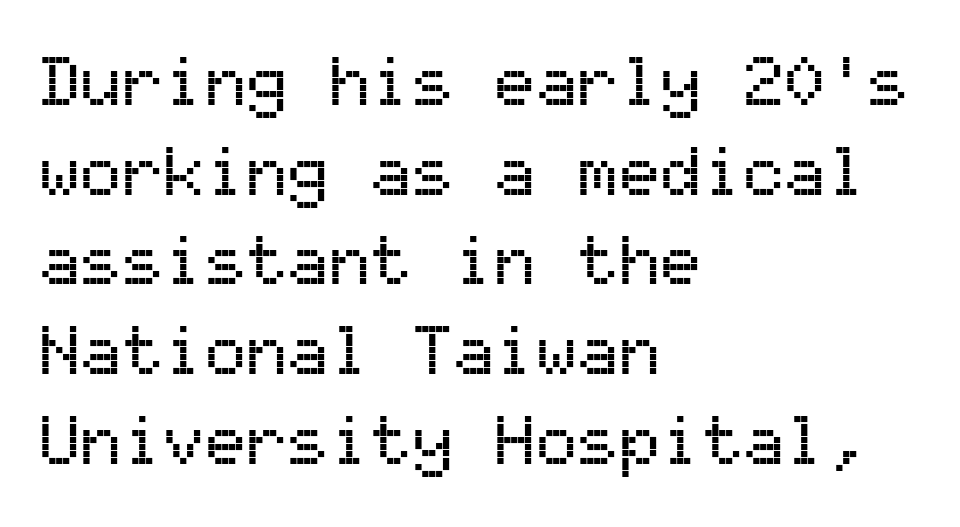
The image shows 69 px sans-serif type, upright, monospaced; set left-aligned, normal line spacing (1.3x), normal letter spacing, not underlined; medium stroke contrast and a medium x-height.
